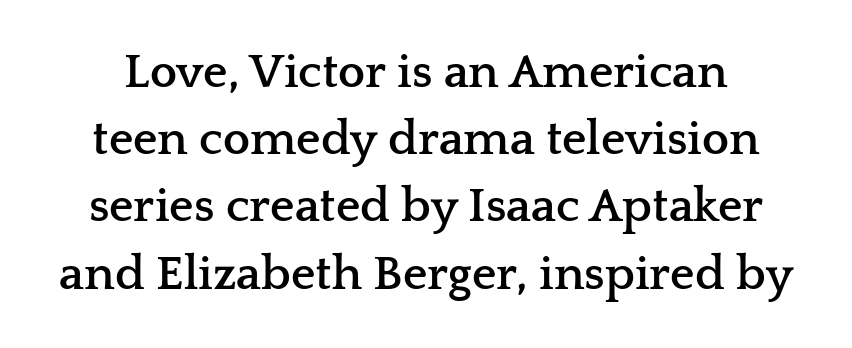
Think of a printed novel: that variable character pitch is what you see here. Weight: bold. Every character sits straight up, as roman type does. The string is rendered with underlining switched off. The passage shown is typeset with a serif family. Notice how descenders clear the ascenders below comfortably — that's standard leading.
